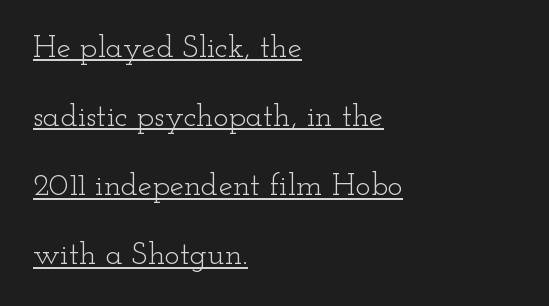
Q: Is the text bold? A: No.
Q: Is the text italic (slanted)? A: No, it is upright.
Q: Is the typeface a serif or a sans-serif typeface? A: Serif.
Q: Is the text underlined? A: Yes.
Q: How is the paragraph aligned? A: Left-aligned.
Q: Is the spacing between letters normal or unusually wide? A: Normal.
Q: Is the spacing between lines tight, normal or loose? A: Loose.
Q: Width (condensed, normal, or wide)? A: Wide.
Q: Stroke contrast? A: Low.
Q: x-height? A: Small.
Q: Monospaced? A: No.
